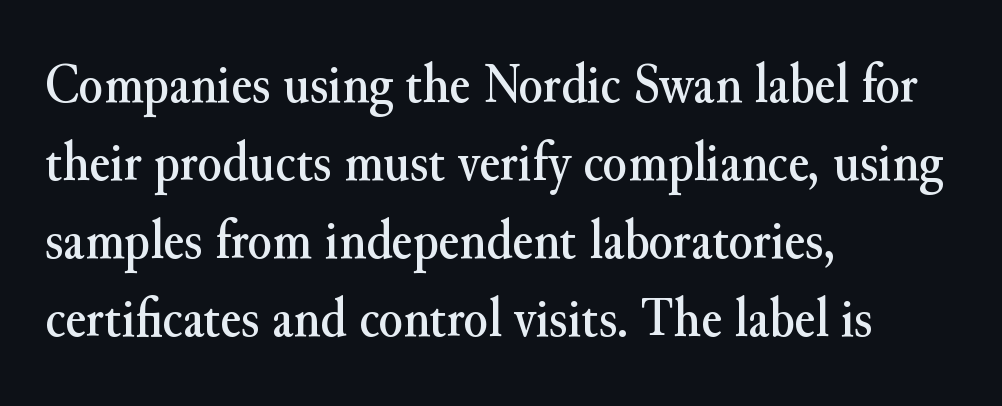
The image shows 56 px serif type, upright; set left-aligned, normal line spacing (1.39x), normal letter spacing, not underlined; medium stroke contrast and a small x-height.
